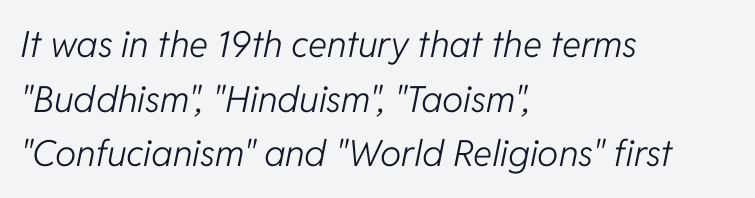
Underlining? Definitely not there. Tracking here is standard; glyphs follow each other at the usual distance. These lines are rendered in a variable-pitch font. Characters are canted at an angle relative to the baseline's perpendicular. The rows are spaced the way most documents space them. No chunkiness to these letters — they're not bold.
